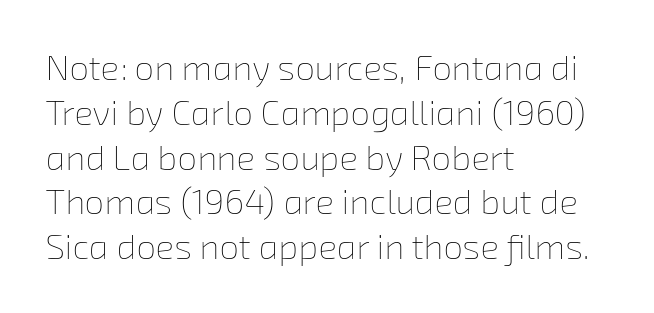
Q: Is the text bold? A: No.
Q: Is the text underlined? A: No.
Q: How is the paragraph aligned? A: Left-aligned.
Q: Is the spacing between letters normal or unusually wide? A: Normal.
Q: Is the spacing between lines tight, normal or loose? A: Normal.
Q: Width (condensed, normal, or wide)? A: Normal.
Q: Stroke contrast? A: Low.
Q: x-height? A: Medium.
Q: Monospaced? A: No.
